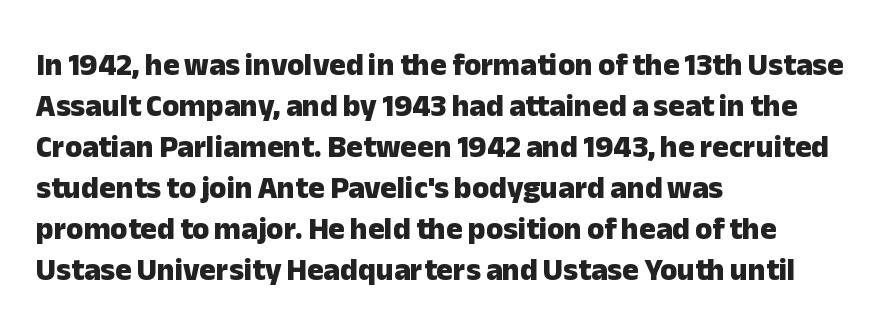
Q: Is the text bold? A: Yes.
Q: Is the text italic (slanted)? A: No, it is upright.
Q: Is the typeface a serif or a sans-serif typeface? A: Sans-serif.
Q: Is the text underlined? A: No.
Q: How is the paragraph aligned? A: Left-aligned.
Q: Is the spacing between letters normal or unusually wide? A: Normal.
Q: Is the spacing between lines tight, normal or loose? A: Normal.
Q: Width (condensed, normal, or wide)? A: Normal.
Q: Stroke contrast? A: Low.
Q: x-height? A: Medium.
Q: Monospaced? A: No.
